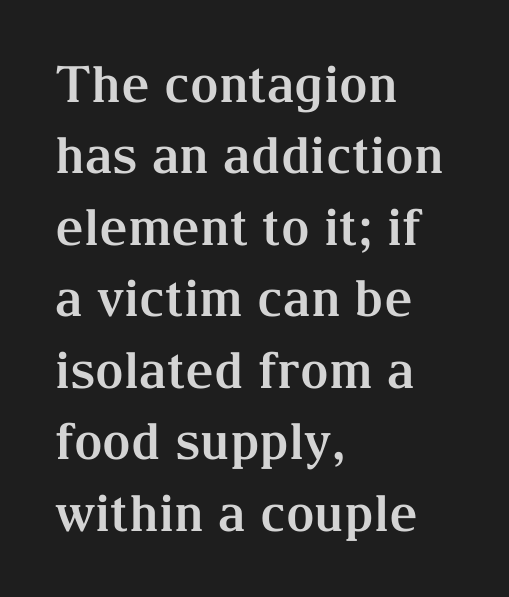
The image shows 50 px bold serif type, upright; set left-aligned, normal line spacing (1.43x), normal letter spacing, not underlined; medium stroke contrast and a medium x-height.
